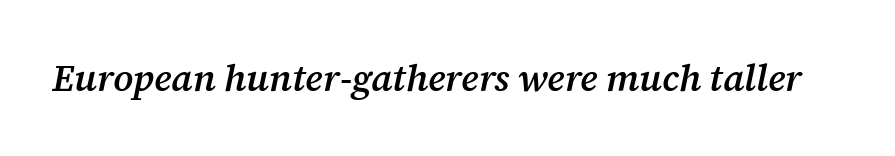
Glyph-to-glyph distance matches everyday printed text. Regarding serifs, this sample has them. Its strokes are somewhat broadened, the hallmark of semibold type. This rendering features lettering with no underline. Think of a printed novel: that variable character pitch is what you see here. A typesetter would mark this as italic.
